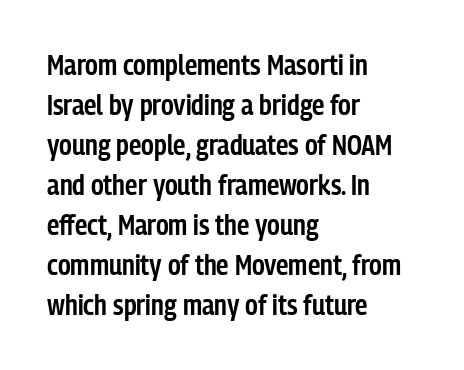
The image shows 28 px semibold, condensed sans-serif type, upright; set left-aligned, normal line spacing (1.43x), normal letter spacing, not underlined; low stroke contrast and a medium x-height.
